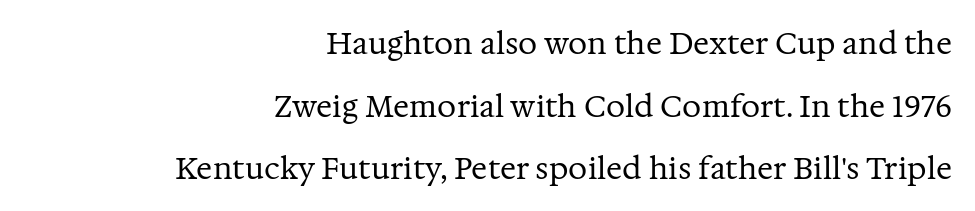
The image shows 30 px regular-weight serif type, upright; set right-aligned, loose line spacing (2.09x), normal letter spacing, not underlined; medium stroke contrast and a medium x-height.
